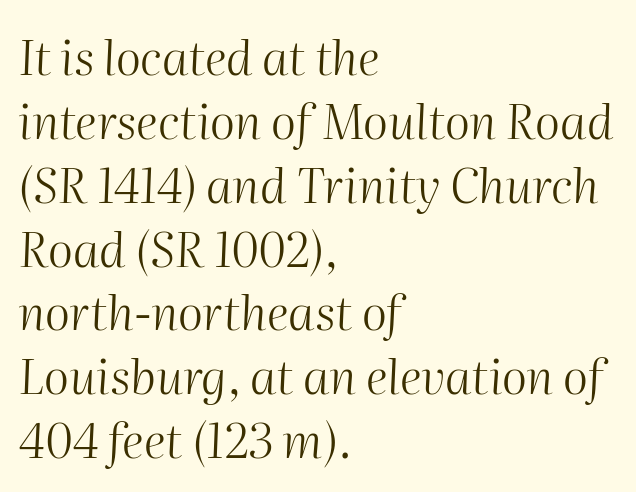
What's the leading like? Ordinary, nothing unusual. Check the space under the baseline: it is left empty. Observe the ordinary spacing: letters are neighbours, not strangers. The typesetting does not lean heavy: it is not bold. The paragraph has a hard left edge and a soft right edge. The face used here is proportionally spaced, like ordinary book or web type.
